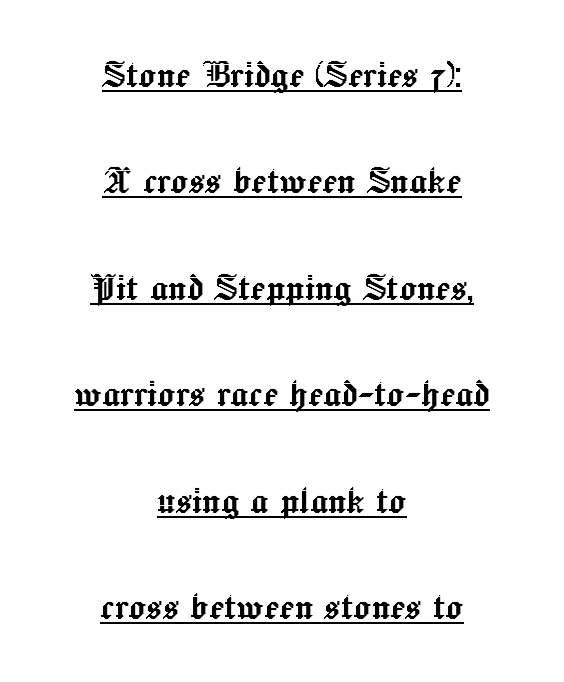
Q: Is the text italic (slanted)? A: No, it is upright.
Q: Is the text underlined? A: Yes.
Q: How is the paragraph aligned? A: Centered.
Q: Is the spacing between letters normal or unusually wide? A: Normal.
Q: Is the spacing between lines tight, normal or loose? A: Loose.
Q: Width (condensed, normal, or wide)? A: Normal.
Q: x-height? A: Medium.
Q: Monospaced? A: No.
